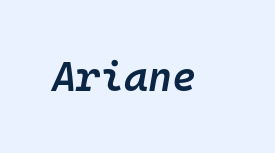
The passage shown is typed in a monospace face where columns stay perfectly aligned. This is moderately heavy type, rendered in semibold. Honestly, there is no underline to notice here at all. The whole block is typeset with a tilt. Tracking here is standard; glyphs follow each other at the usual distance.
